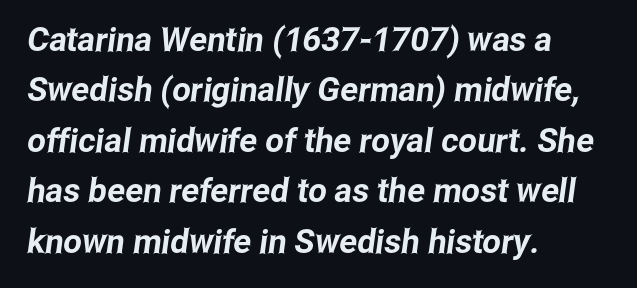
{"serif": "no", "width": "condensed", "stroke_contrast": "low", "x_height": "medium", "monospaced": "no", "underline": "no", "align": "left", "line_spacing": "normal", "line_spacing_ratio": 1.53, "letter_spacing": "normal", "letter_spacing_em": 0.0, "glyph_px": 33}
